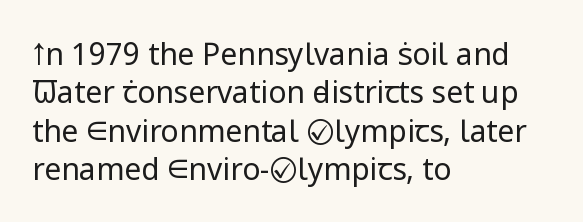
{"serif": "no", "italic": "no", "bold": "no", "weight": "regular", "width": "normal", "stroke_contrast": "low", "x_height": "medium", "monospaced": "no", "underline": "no", "align": "left", "line_spacing": "normal", "line_spacing_ratio": 1.28, "letter_spacing": "normal", "letter_spacing_em": 0.0, "glyph_px": 30}
